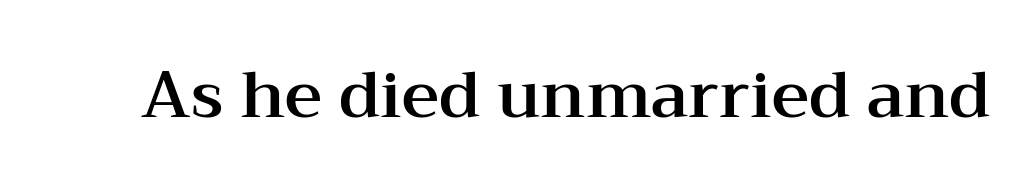
Q: Is the text italic (slanted)? A: No, it is upright.
Q: Is the typeface a serif or a sans-serif typeface? A: Serif.
Q: Is the text underlined? A: No.
Q: Is the spacing between letters normal or unusually wide? A: Normal.
Q: Width (condensed, normal, or wide)? A: Wide.
Q: Stroke contrast? A: Medium.
Q: x-height? A: Medium.
Q: Monospaced? A: No.
